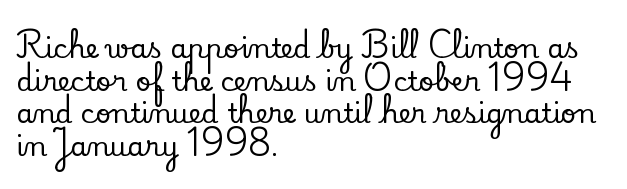
{"italic": "no", "underline": "no", "align": "left", "line_spacing_ratio": 1.21, "letter_spacing": "normal", "letter_spacing_em": 0.0, "glyph_px": 27}
